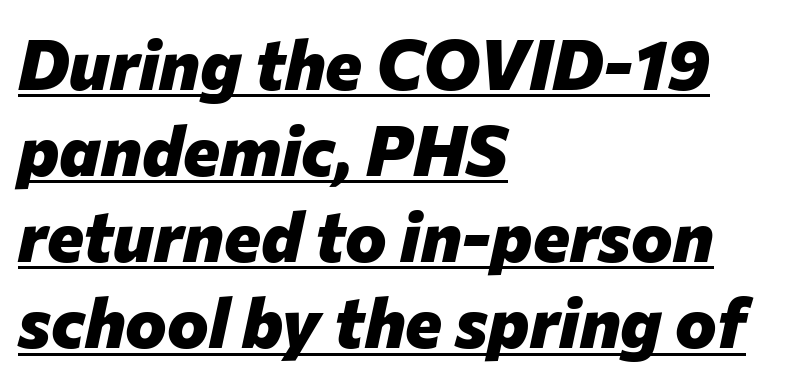
Q: Is the text bold? A: Yes.
Q: Is the text italic (slanted)? A: Yes, it leans right by about 12 degrees.
Q: Is the text underlined? A: Yes.
Q: How is the paragraph aligned? A: Left-aligned.
Q: Is the spacing between letters normal or unusually wide? A: Normal.
Q: Width (condensed, normal, or wide)? A: Normal.
Q: Stroke contrast? A: Low.
Q: x-height? A: Medium.
Q: Monospaced? A: No.
